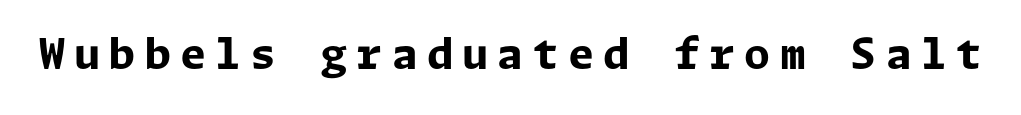
The image shows 42 px bold sans-serif type, upright; set unusually wide letter spacing (+0.22 em), not underlined; low stroke contrast and a medium x-height.
